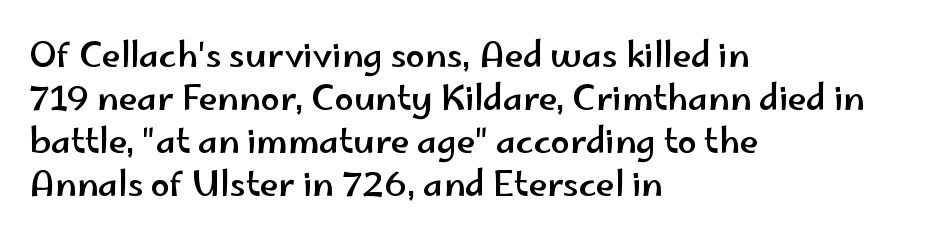
The image shows 34 px wide sans-serif type, upright; set left-aligned, normal line spacing (1.26x), normal letter spacing, not underlined; low stroke contrast and a small x-height.
